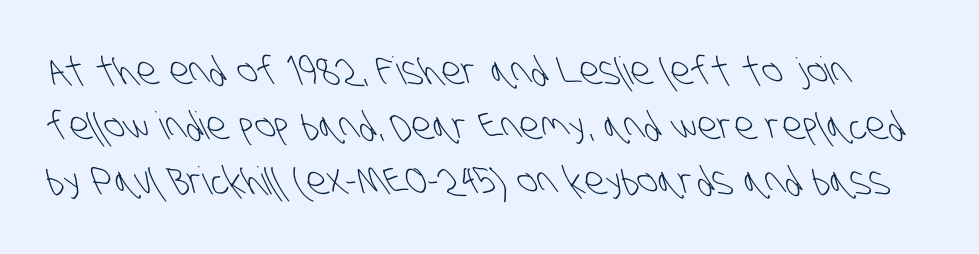
Q: Is the text bold? A: No.
Q: Is the typeface a serif or a sans-serif typeface? A: Sans-serif.
Q: Is the text underlined? A: No.
Q: Is the spacing between letters normal or unusually wide? A: Normal.
Q: Is the spacing between lines tight, normal or loose? A: Normal.
Q: Width (condensed, normal, or wide)? A: Condensed.
Q: Stroke contrast? A: Low.
Q: x-height? A: Large.
Q: Monospaced? A: No.
